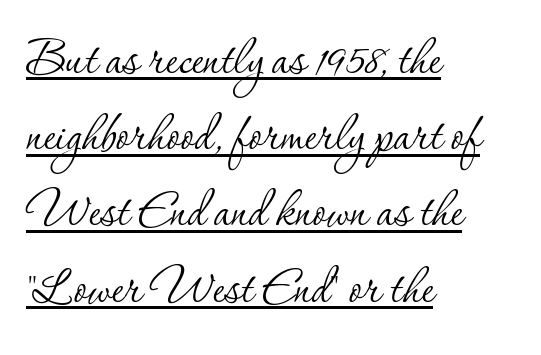
Q: Is the text bold? A: No.
Q: Is the text italic (slanted)? A: Yes.
Q: Is the typeface a serif or a sans-serif typeface? A: Serif.
Q: Is the text underlined? A: Yes.
Q: How is the paragraph aligned? A: Left-aligned.
Q: Is the spacing between letters normal or unusually wide? A: Normal.
Q: Is the spacing between lines tight, normal or loose? A: Normal.
Q: Width (condensed, normal, or wide)? A: Normal.
Q: Stroke contrast? A: Low.
Q: x-height? A: Small.
Q: Monospaced? A: No.
